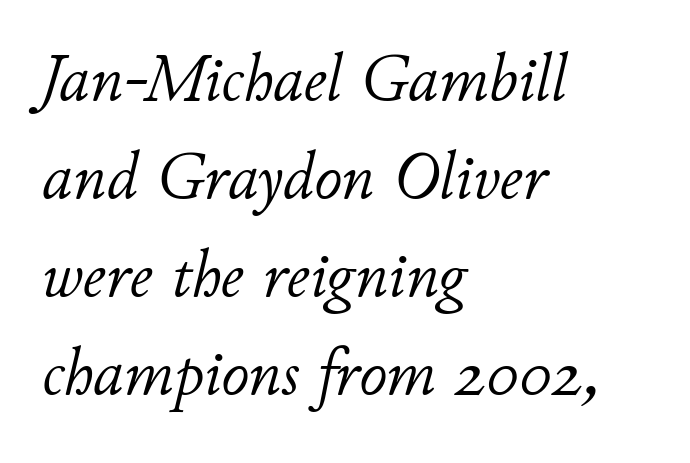
{"italic": "yes", "lean": "right", "slant_degrees": 11, "bold": "no", "weight": "light", "width": "normal", "stroke_contrast": "low", "x_height": "small", "monospaced": "no", "underline": "no", "align": "left", "line_spacing": "normal", "line_spacing_ratio": 1.44, "letter_spacing": "normal", "letter_spacing_em": 0.0, "glyph_px": 68}
